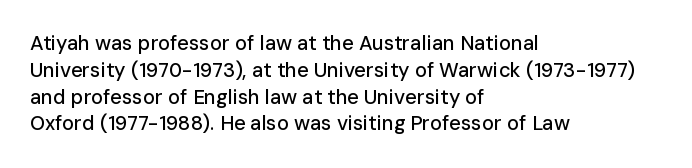
The image shows 20 px text type, upright; set left-aligned, normal line spacing (1.34x), normal letter spacing, not underlined.
